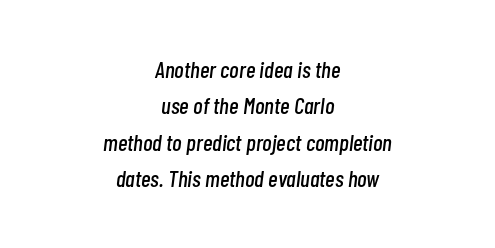
Q: Is the text italic (slanted)? A: Yes, it leans right by about 7 degrees.
Q: Is the text underlined? A: No.
Q: How is the paragraph aligned? A: Centered.
Q: Is the spacing between letters normal or unusually wide? A: Normal.
Q: Is the spacing between lines tight, normal or loose? A: Normal.
